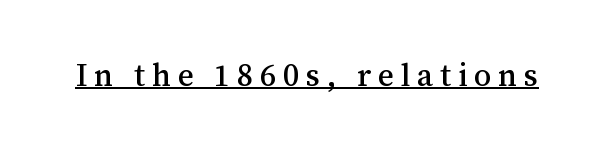
The image shows 31 px serif type, upright; set unusually wide letter spacing (+0.22 em), underlined; medium stroke contrast and a medium x-height.
